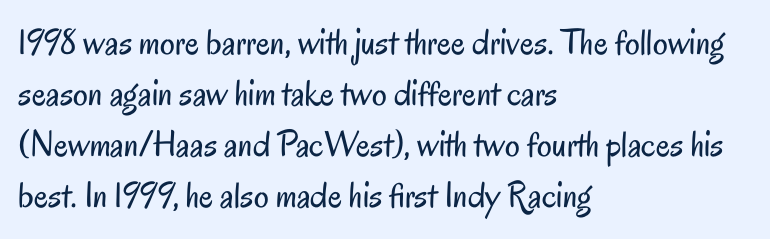
The image shows 37 px regular-weight, condensed sans-serif type, upright; set left-aligned, normal line spacing (1.38x), normal letter spacing, not underlined; low stroke contrast and a small x-height.
